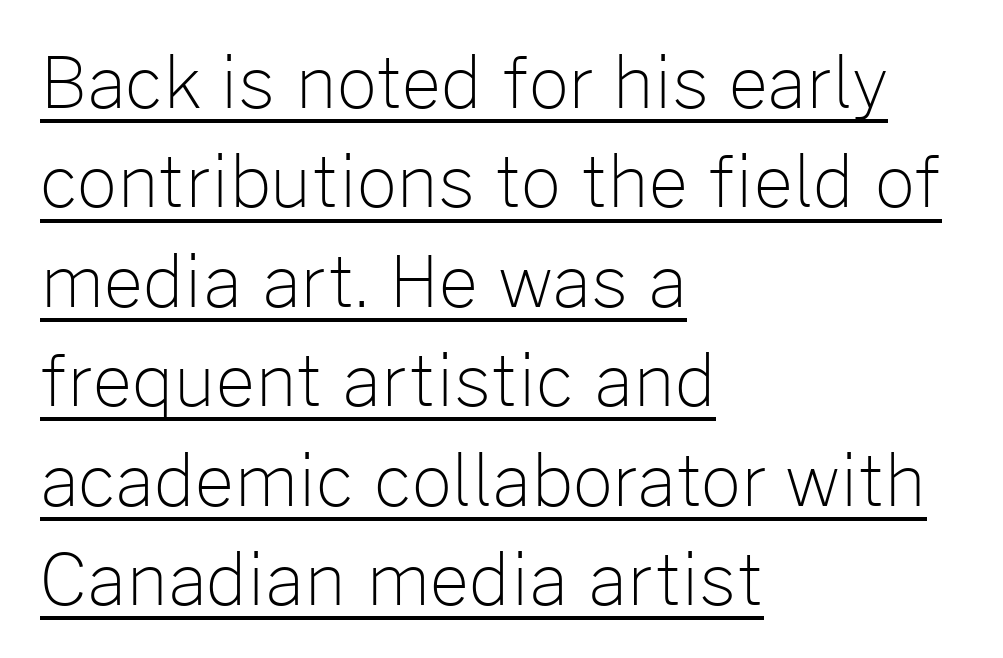
Heft: none added — not bold. The rag falls on the right side of this text block. When letters stand straight like this, we call the style roman or upright. Observe the ordinary spacing: letters are neighbours, not strangers. Do the characters align in a grid? No, the font is proportional. These lines sit exactly where default settings would place them.
